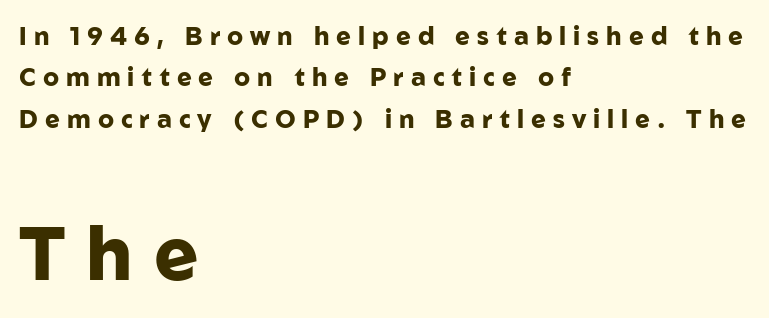
As a designer I'd log this as weight 700, bold. Is the lower block the larger one? Yes — the lower block carries the bigger type. Horizontal alignment here is leftward, the default for most running prose. Note the varied advance widths — an 'i' is clearly narrower than an 'm'. The letters stand straight up with perfectly vertical stems.
